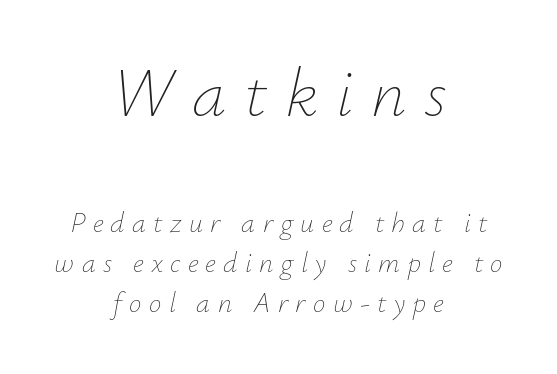
The rendering uses natural spacing where letterforms have individual widths. The glyphs look as if they've been sheared to an angle. Interline gaps are of average width in this sample. The face looks like a standard text weight, possibly lighter.
